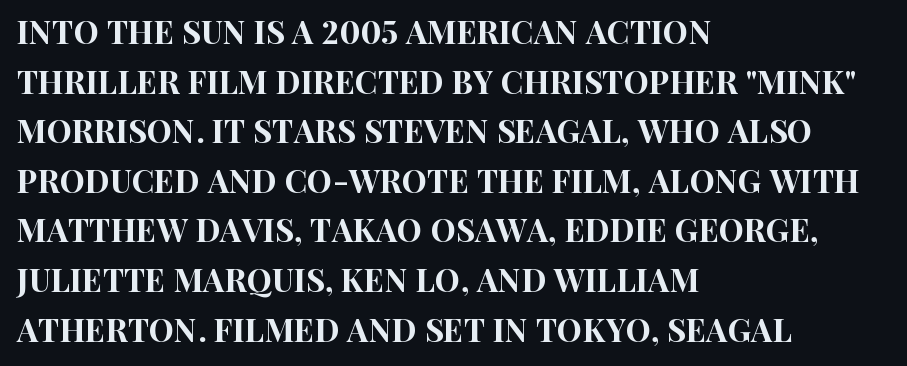
The image shows 32 px condensed sans-serif type, upright; set left-aligned, normal line spacing (1.55x), normal letter spacing, not underlined; high stroke contrast and a large x-height.
